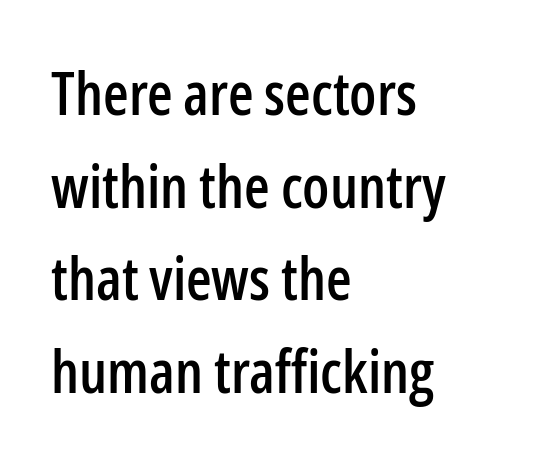
Q: Is the text italic (slanted)? A: No, it is upright.
Q: Is the typeface a serif or a sans-serif typeface? A: Sans-serif.
Q: Is the text underlined? A: No.
Q: How is the paragraph aligned? A: Left-aligned.
Q: Is the spacing between letters normal or unusually wide? A: Normal.
Q: Is the spacing between lines tight, normal or loose? A: Normal.
Q: Width (condensed, normal, or wide)? A: Condensed.
Q: Stroke contrast? A: Low.
Q: x-height? A: Medium.
Q: Monospaced? A: No.
